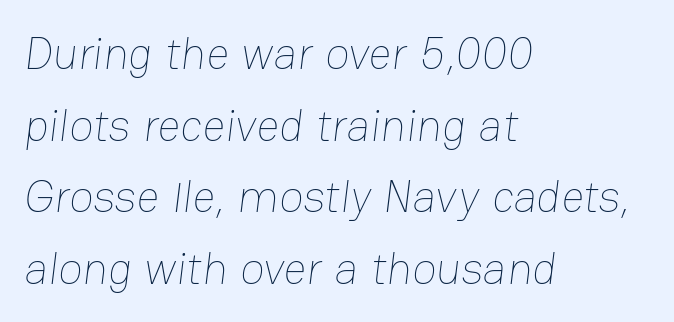
The image shows 45 px thin type; set left-aligned, normal line spacing (1.59x), normal letter spacing, not underlined; low stroke contrast and a medium x-height.
